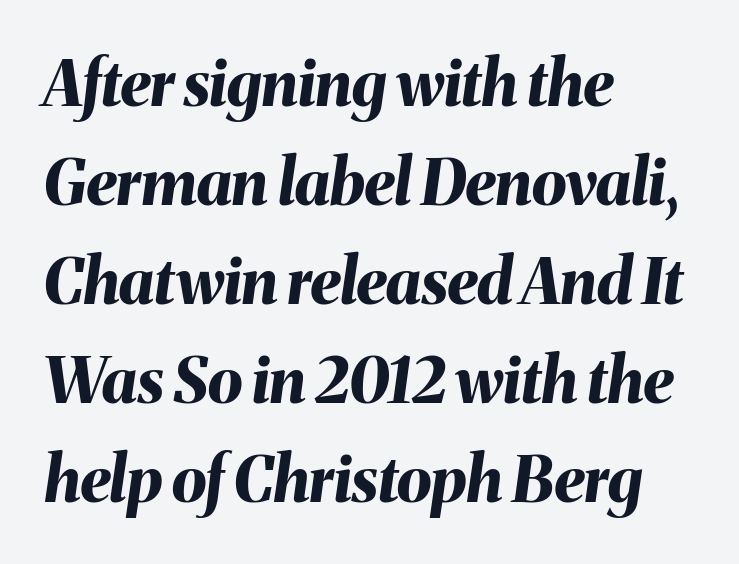
The image shows 63 px bold type, italic (leaning right); set left-aligned, normal line spacing (1.57x), normal letter spacing, not underlined; medium stroke contrast and a medium x-height.
